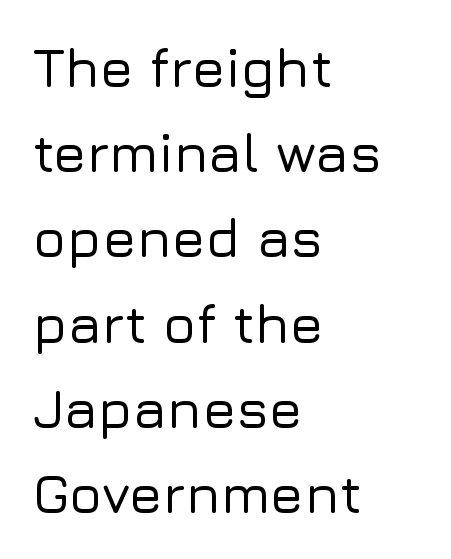
The image shows 55 px sans-serif type, upright; set left-aligned, normal line spacing (1.55x), normal letter spacing, not underlined; low stroke contrast and a medium x-height.
